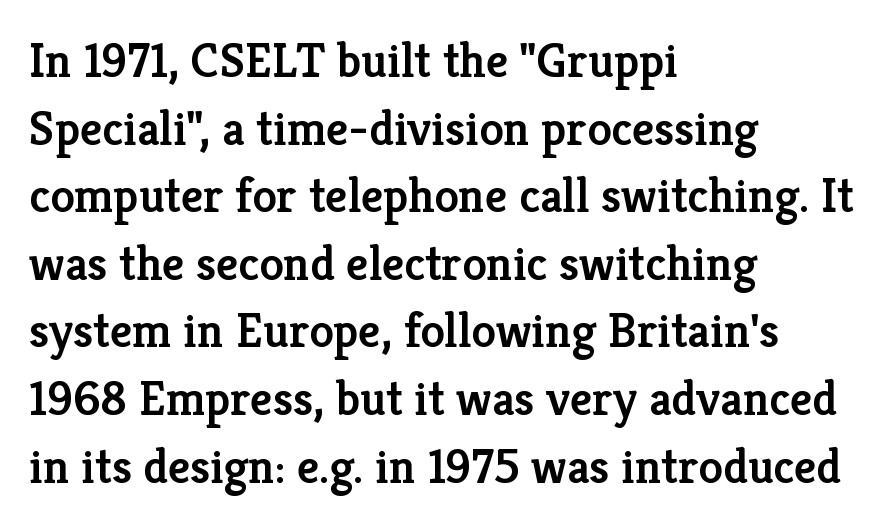
The image shows 49 px semibold serif type, upright; set left-aligned, normal line spacing (1.38x), normal letter spacing, not underlined; low stroke contrast and a medium x-height.
